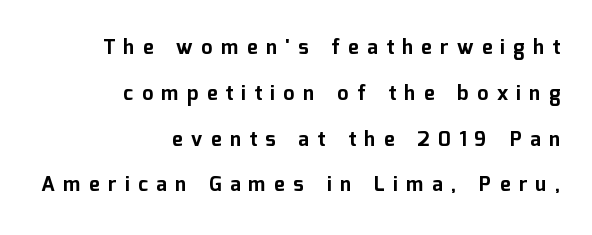
Q: Is the text bold? A: Yes.
Q: Is the text italic (slanted)? A: No, it is upright.
Q: Is the text underlined? A: No.
Q: How is the paragraph aligned? A: Right-aligned.
Q: Is the spacing between letters normal or unusually wide? A: Unusually wide.
Q: Is the spacing between lines tight, normal or loose? A: Loose.
